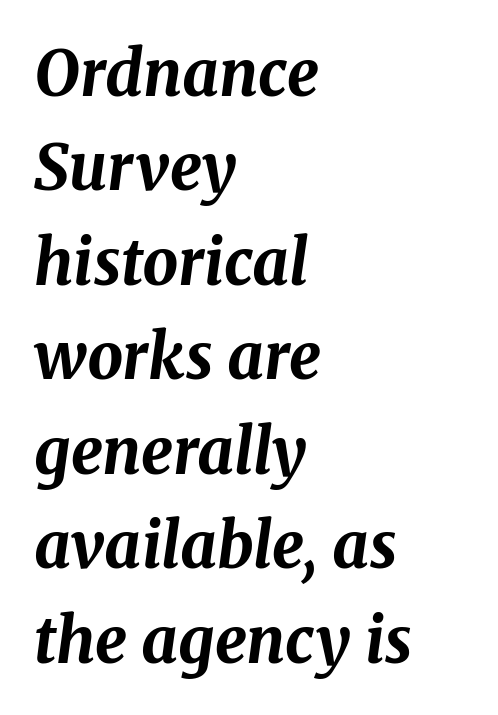
Q: Is the text bold? A: Yes.
Q: Is the text italic (slanted)? A: Yes, it leans right by about 8 degrees.
Q: Is the text underlined? A: No.
Q: How is the paragraph aligned? A: Left-aligned.
Q: Is the spacing between letters normal or unusually wide? A: Normal.
Q: Is the spacing between lines tight, normal or loose? A: Normal.
Q: Width (condensed, normal, or wide)? A: Normal.
Q: Stroke contrast? A: Medium.
Q: x-height? A: Medium.
Q: Monospaced? A: No.
